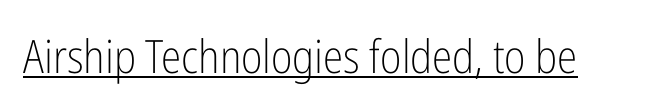
The image shows 46 px light, condensed sans-serif type, upright; set normal letter spacing, underlined; low stroke contrast and a medium x-height.
